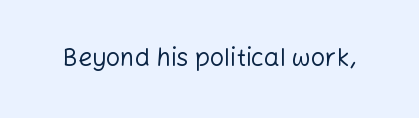
The image shows 25 px text type, upright; set normal letter spacing, not underlined.
